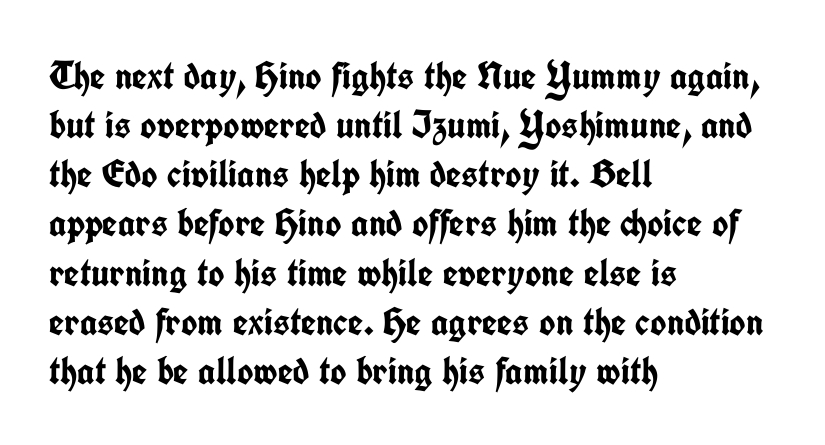
Q: Is the text bold? A: Yes.
Q: Is the text italic (slanted)? A: No, it is upright.
Q: Is the typeface a serif or a sans-serif typeface? A: Sans-serif.
Q: Is the text underlined? A: No.
Q: How is the paragraph aligned? A: Left-aligned.
Q: Is the spacing between letters normal or unusually wide? A: Normal.
Q: Is the spacing between lines tight, normal or loose? A: Normal.
Q: Width (condensed, normal, or wide)? A: Condensed.
Q: Stroke contrast? A: Low.
Q: x-height? A: Medium.
Q: Monospaced? A: No.
